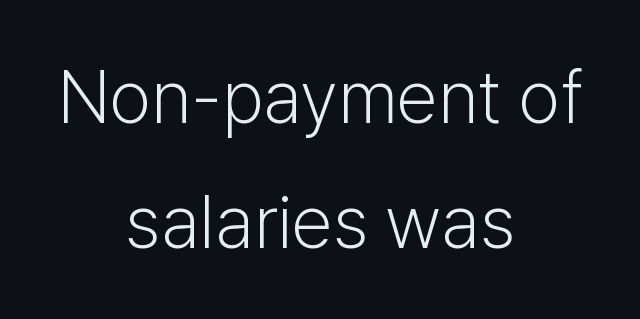
The passage shown stacks its lines at a standard gap. Check under the words: just untouched page. Designer's note — italics off, roman on. Which margin do the lines hug? Neither — every line sits in the middle. Note the varied advance widths — an 'i' is clearly narrower than an 'm'.
